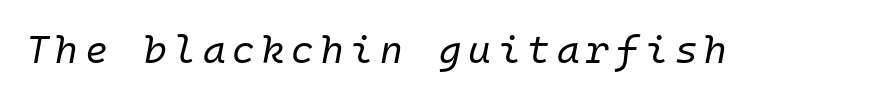
Q: Is the text bold? A: No.
Q: Is the text italic (slanted)? A: Yes, it leans right by about 10 degrees.
Q: Is the text underlined? A: No.
Q: Width (condensed, normal, or wide)? A: Normal.
Q: Stroke contrast? A: Low.
Q: x-height? A: Medium.
Q: Monospaced? A: Yes.
